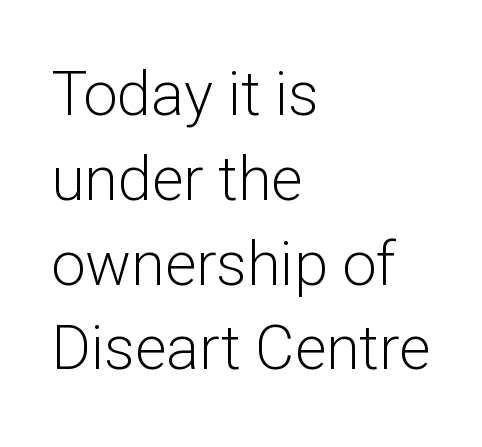
When letters stand straight like this, we call the style roman or upright. The foot of each line stays bare and open. Whoever set this chose a conventional vertical rhythm. No feet cap the strokes, marking this as sans-serif type. The letters advance in unequal steps, a hallmark of proportional type. A typesetter would call this zero additional tracking.
